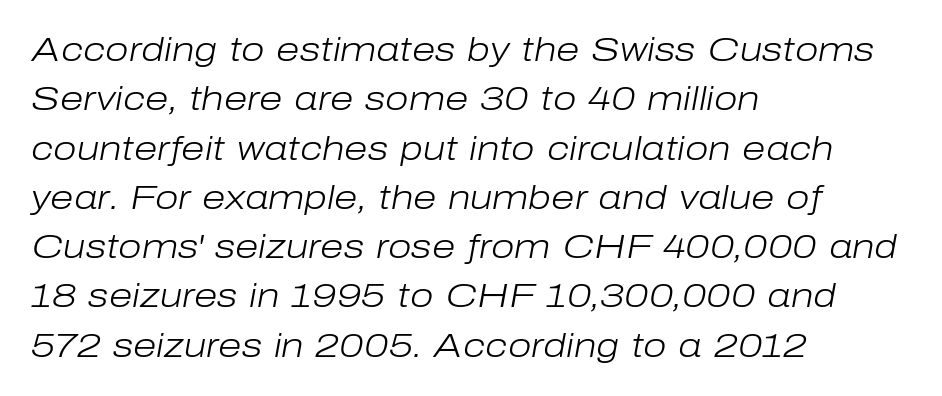
This sample uses an oblique cut, with every glyph tilted off the vertical. Vertical stems look standard width or narrower in stroke. Line beginnings align vertically; line endings do not. A typesetter would call this proportional, since set widths differ per character.
